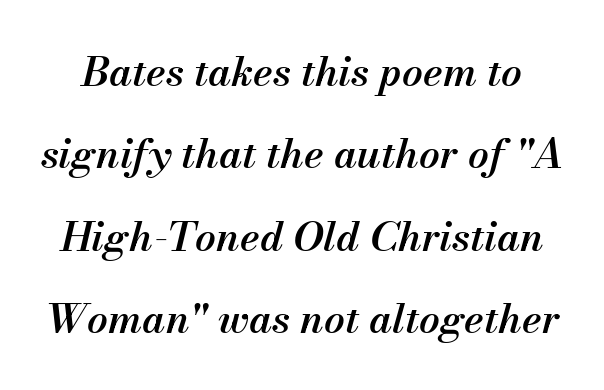
The image shows 41 px semibold type, italic (leaning right); set loose line spacing (2.01x), normal letter spacing, not underlined; medium stroke contrast and a small x-height.
